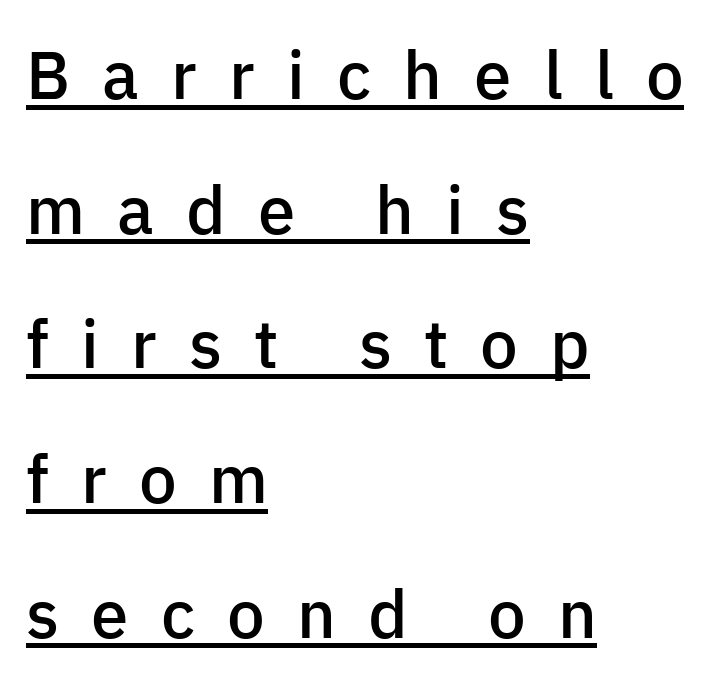
Substantial extra tracking has been applied to these lines. Quick note: interline space is abundant. Teacher's note: observe the even left margin — that is flush-left alignment. Each glyph is drawn with semibold strokes, heavier than normal yet not fully bold. The letters advance in unequal steps, a hallmark of proportional type.
